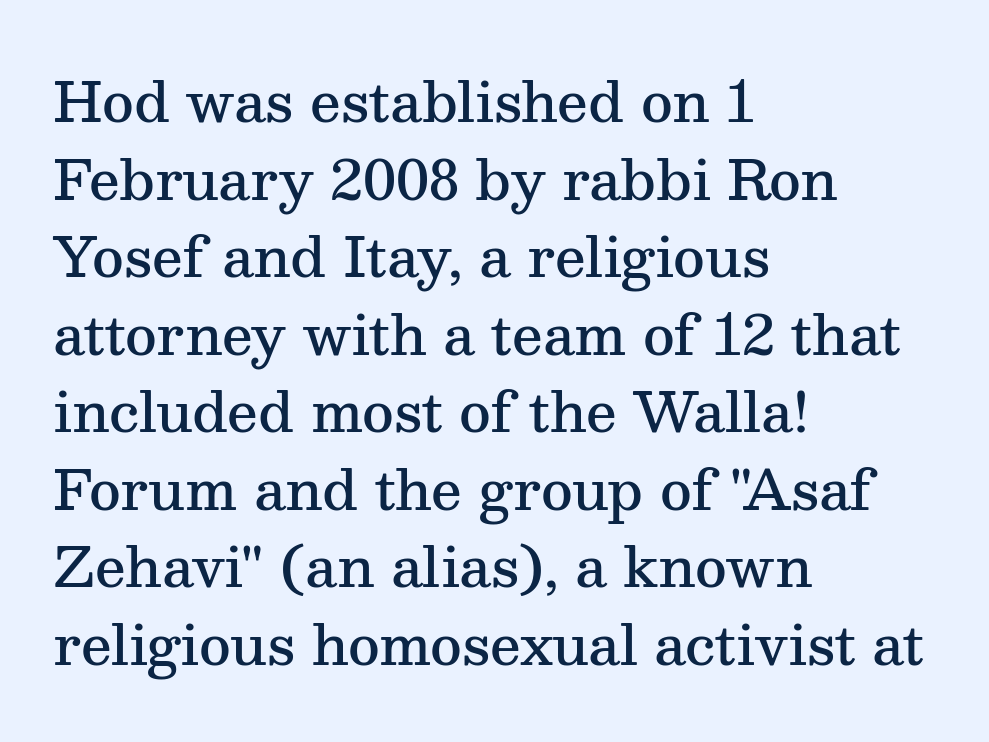
Baseline-to-baseline distance is the conventional proportion of letter height. Font category for this specimen: serif. Line starts are locked; line ends wander. Descenders hang freely into open space. The letters sit at their default tracking, neither squeezed nor spread. Varying glyph widths throughout — classic text-font behaviour.
